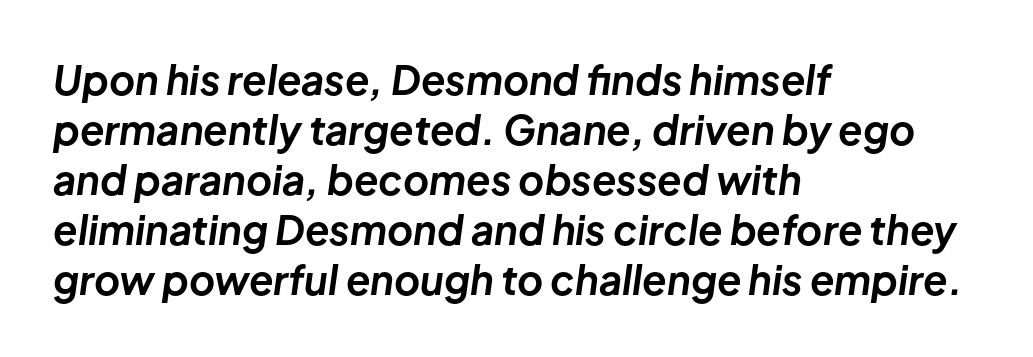
Q: Is the text bold? A: Yes.
Q: Is the text italic (slanted)? A: Yes, it leans right by about 8 degrees.
Q: Is the text underlined? A: No.
Q: How is the paragraph aligned? A: Left-aligned.
Q: Is the spacing between letters normal or unusually wide? A: Normal.
Q: Is the spacing between lines tight, normal or loose? A: Normal.
Q: Width (condensed, normal, or wide)? A: Normal.
Q: Stroke contrast? A: Low.
Q: x-height? A: Medium.
Q: Monospaced? A: No.
